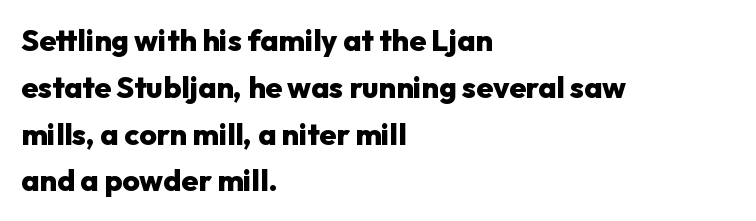
{"serif": "no", "italic": "no", "bold": "yes", "weight": "heavy", "width": "normal", "stroke_contrast": "low", "x_height": "medium", "monospaced": "no", "underline": "no", "align": "left", "line_spacing": "normal", "line_spacing_ratio": 1.56, "letter_spacing": "normal", "letter_spacing_em": 0.0, "glyph_px": 30}
